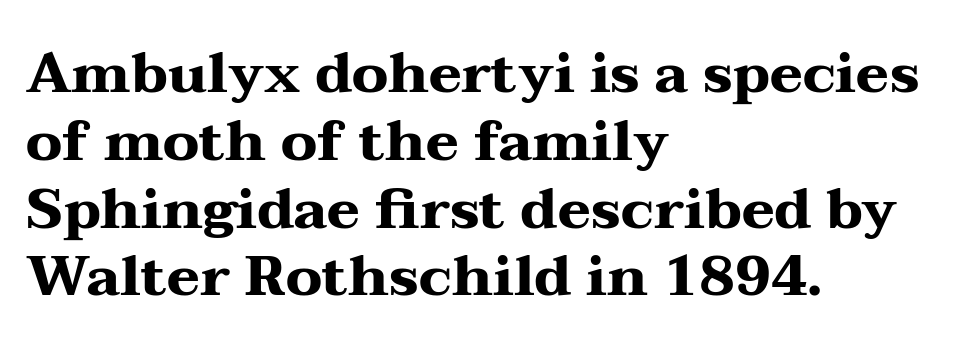
Upright lettering throughout. This rendering features lettering with no underline. Each glyph is drawn with heavy, bold strokes. Standard letterfit; no display-style spreading of the glyphs. Varying glyph widths throughout — classic text-font behaviour. Line starts are locked; line ends wander.
